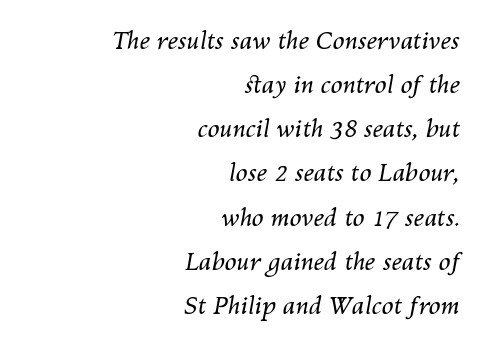
Q: Is the text bold? A: No.
Q: Is the text italic (slanted)? A: Yes, it leans right by about 10 degrees.
Q: Is the text underlined? A: No.
Q: How is the paragraph aligned? A: Right-aligned.
Q: Is the spacing between letters normal or unusually wide? A: Normal.
